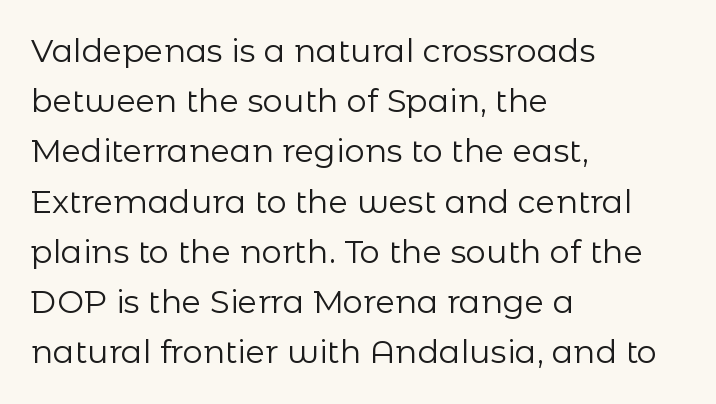
The image shows 32 px regular-weight sans-serif type, upright; set left-aligned, normal line spacing (1.57x), normal letter spacing, not underlined; low stroke contrast and a medium x-height.
